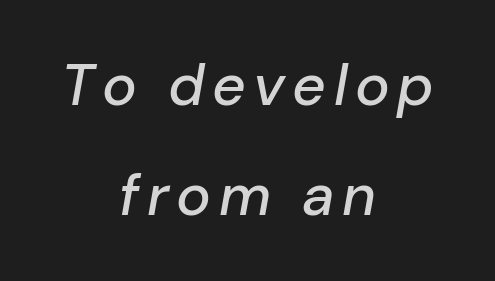
{"italic": "yes", "lean": "right", "slant_degrees": 10, "width": "normal", "stroke_contrast": "low", "x_height": "medium", "monospaced": "no", "underline": "no", "align": "center", "line_spacing": "loose", "line_spacing_ratio": 1.9, "glyph_px": 58}
